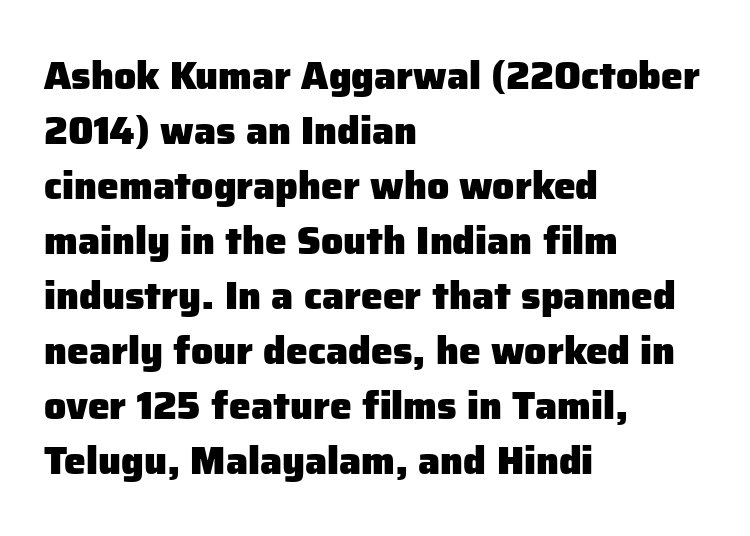
Classification — sans serif. Inter-character spacing is left at the font's built-in metrics. Plain, unruled lines of type. Typeset ragged right — the left edge is the straight one.
